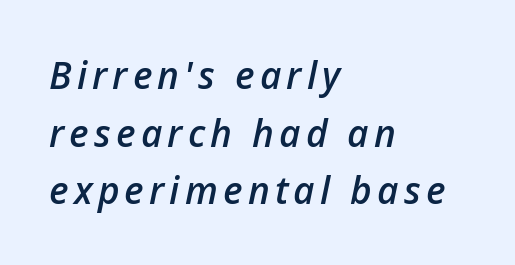
{"italic": "yes", "lean": "right", "slant_degrees": 12, "bold": "semi", "weight": "semibold", "width": "normal", "stroke_contrast": "low", "x_height": "medium", "monospaced": "no", "underline": "no", "align": "left", "line_spacing": "normal", "line_spacing_ratio": 1.56, "glyph_px": 37}
